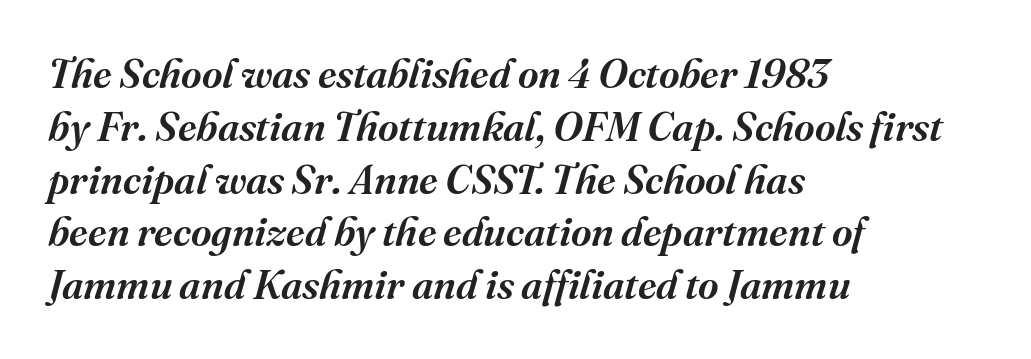
{"serif": "yes", "italic": "yes", "lean": "right", "slant_degrees": 16, "width": "normal", "stroke_contrast": "medium", "x_height": "medium", "monospaced": "no", "underline": "no", "align": "left", "line_spacing": "normal", "line_spacing_ratio": 1.32, "letter_spacing": "normal", "letter_spacing_em": 0.0, "glyph_px": 40}
